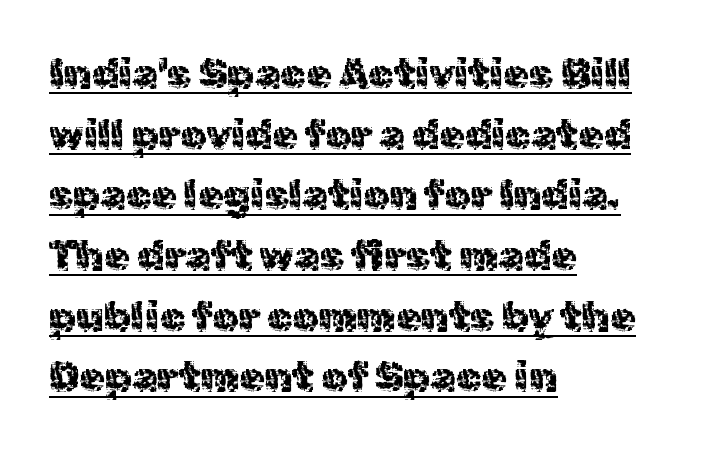
The text was rendered using a sans face with plain stroke endings. Vertical spacing — default. Like a heading marked for emphasis, these lines bear an underscore. Letters have the restrained weight of plain body copy at most. Compared with typical body copy, the letter spacing here is the same.
